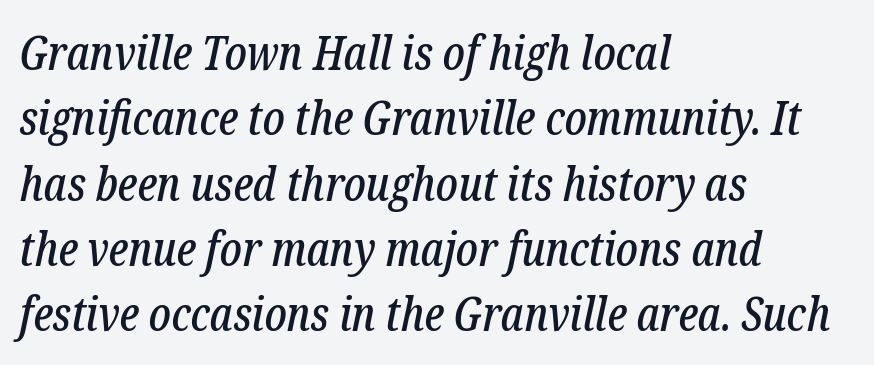
The image shows 47 px condensed serif type, italic (leaning right); set left-aligned, normal line spacing (1.39x), normal letter spacing, not underlined; low stroke contrast and a medium x-height.
